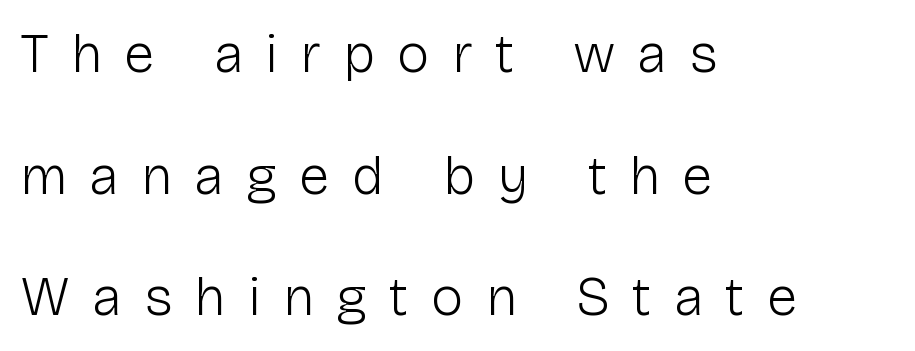
Q: Is the text bold? A: No.
Q: Is the text italic (slanted)? A: No, it is upright.
Q: Is the typeface a serif or a sans-serif typeface? A: Sans-serif.
Q: Is the text underlined? A: No.
Q: How is the paragraph aligned? A: Left-aligned.
Q: Is the spacing between letters normal or unusually wide? A: Unusually wide.
Q: Is the spacing between lines tight, normal or loose? A: Loose.
Q: Width (condensed, normal, or wide)? A: Normal.
Q: Stroke contrast? A: Low.
Q: x-height? A: Medium.
Q: Monospaced? A: No.
